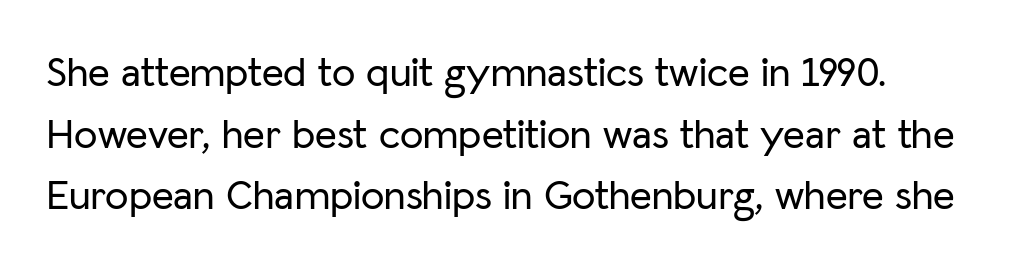
The gaps between neighbouring characters are ordinary and unremarkable. This sample keeps an unexceptional amount of space between lines. A bare baseline throughout the passage. Posture: upright roman.
